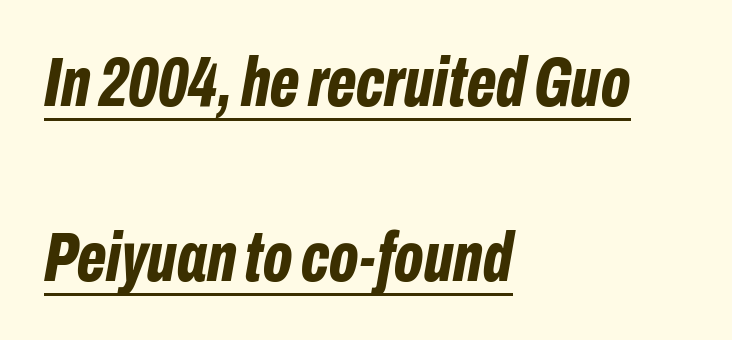
{"italic": "yes", "lean": "right", "slant_degrees": 10, "bold": "yes", "weight": "bold", "width": "condensed", "stroke_contrast": "low", "x_height": "medium", "monospaced": "no", "underline": "yes", "align": "left", "line_spacing": "loose", "line_spacing_ratio": 2.5, "letter_spacing": "normal", "letter_spacing_em": 0.0, "glyph_px": 70}
